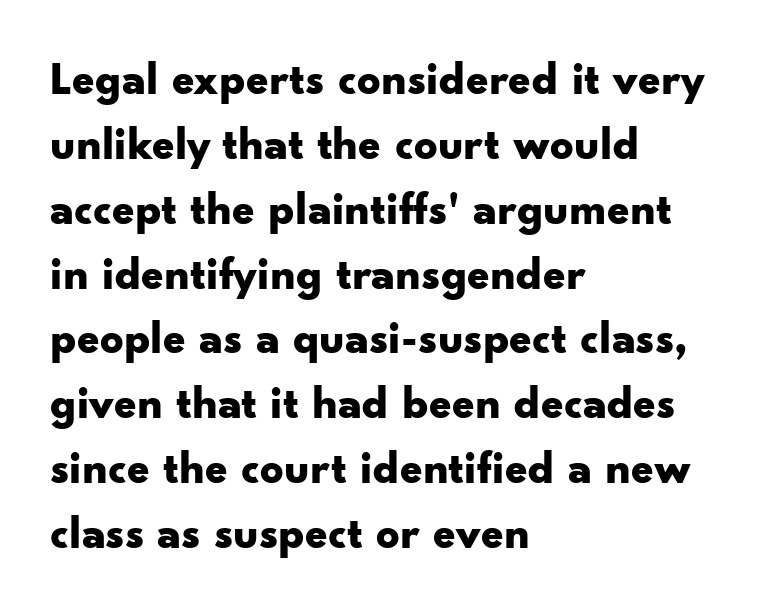
Descender tails drop into unmarked territory. Where is the straight margin? On the left. The rendering shows plain stroke endings on the letterforms — a sans-serif design. Bold? Absolutely — the strokes are thick and heavy.
